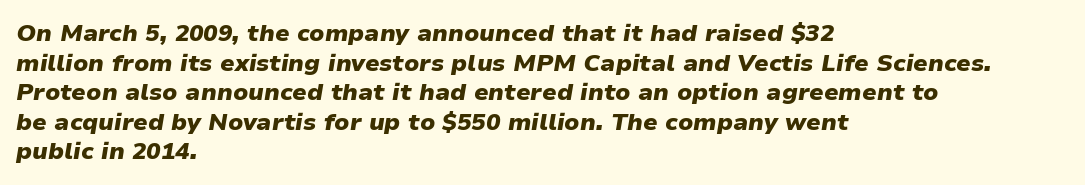
The space beneath each line is pristine and unruled. In terms of letterspacing, this is plain default setting. The glyphs have the mass of a bold cut. It's the slanting kind of type. The typesetter chose a ragged-right arrangement here.
